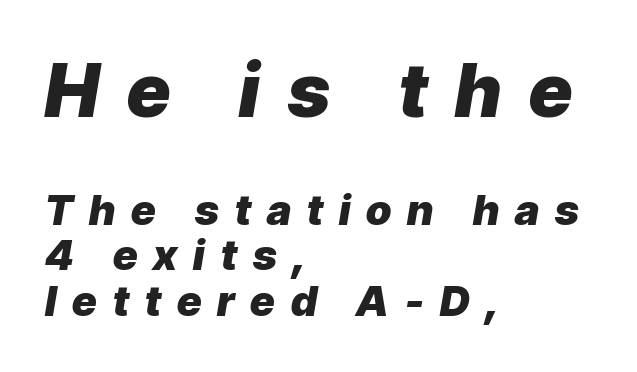
Q: Is the text bold? A: Yes.
Q: Is the text italic (slanted)? A: Yes, it leans right by about 9 degrees.
Q: Is the text underlined? A: No.
Q: How is the paragraph aligned? A: Left-aligned.
Q: Is the spacing between letters normal or unusually wide? A: Unusually wide.
Q: Is the spacing between lines tight, normal or loose? A: Tight.
Q: Which block of text is set in a larger size, the first (top) or the second (bottom)? A: The first (top) one.
Q: Width (condensed, normal, or wide)? A: Normal.
Q: Stroke contrast? A: Low.
Q: x-height? A: Medium.
Q: Monospaced? A: No.
